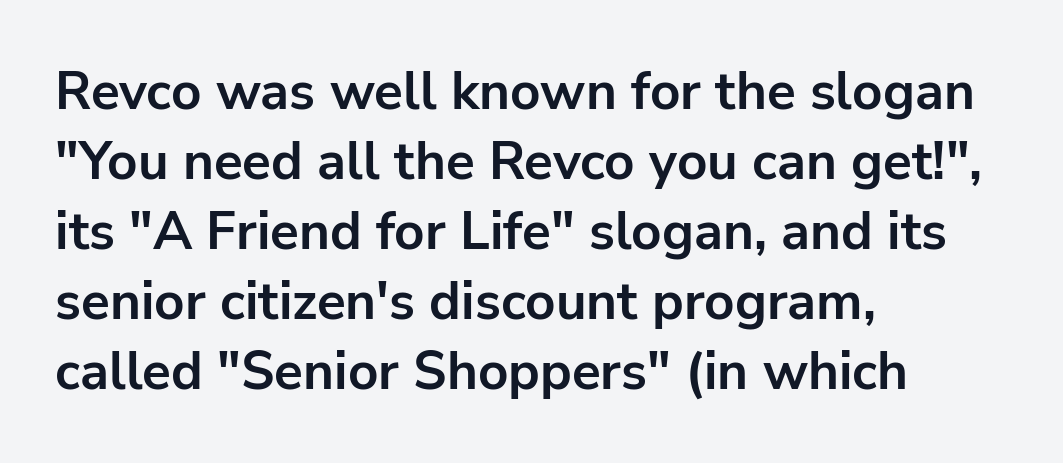
Q: Is the text bold? A: Yes.
Q: Is the text italic (slanted)? A: No, it is upright.
Q: Is the typeface a serif or a sans-serif typeface? A: Sans-serif.
Q: Is the text underlined? A: No.
Q: How is the paragraph aligned? A: Left-aligned.
Q: Is the spacing between letters normal or unusually wide? A: Normal.
Q: Is the spacing between lines tight, normal or loose? A: Normal.
Q: Width (condensed, normal, or wide)? A: Normal.
Q: Stroke contrast? A: Low.
Q: x-height? A: Medium.
Q: Monospaced? A: No.
